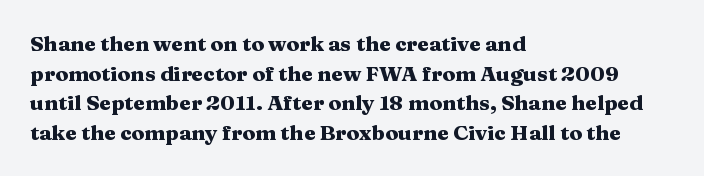
Q: Is the text bold? A: Yes.
Q: Is the text italic (slanted)? A: No, it is upright.
Q: Is the text underlined? A: No.
Q: How is the paragraph aligned? A: Left-aligned.
Q: Is the spacing between letters normal or unusually wide? A: Normal.
Q: Is the spacing between lines tight, normal or loose? A: Normal.
